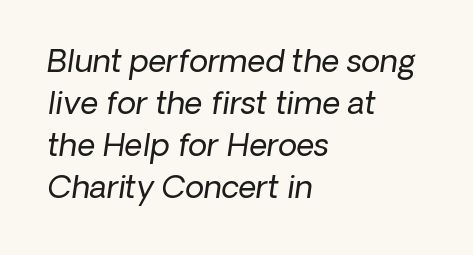
The image shows 31 px regular-weight sans-serif type; set left-aligned, normal line spacing (1.36x), normal letter spacing, not underlined; low stroke contrast and a medium x-height.
